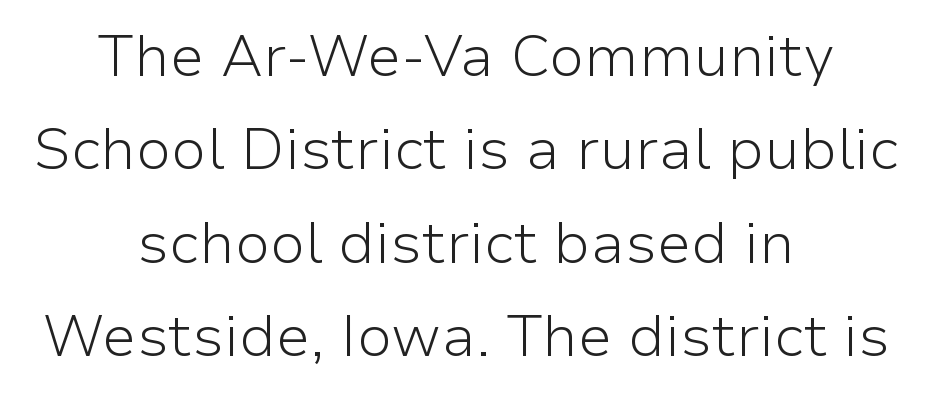
{"serif": "no", "italic": "no", "bold": "no", "weight": "light", "width": "normal", "stroke_contrast": "low", "x_height": "medium", "monospaced": "no", "underline": "no", "align": "center", "line_spacing": "normal", "line_spacing_ratio": 1.61, "letter_spacing": "normal", "letter_spacing_em": 0.0, "glyph_px": 58}
